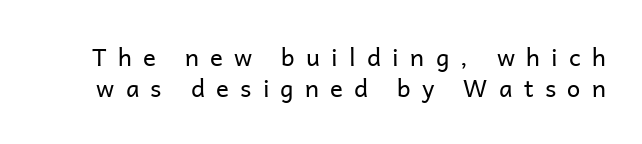
Q: Is the text bold? A: No.
Q: Is the text italic (slanted)? A: No, it is upright.
Q: Is the text underlined? A: No.
Q: Is the spacing between letters normal or unusually wide? A: Unusually wide.
Q: Is the spacing between lines tight, normal or loose? A: Normal.
